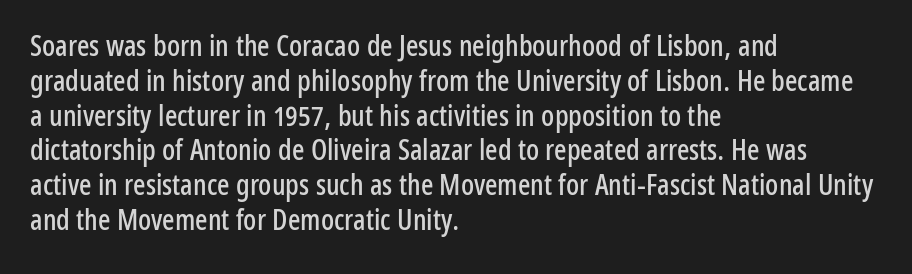
The image shows 29 px condensed sans-serif type, upright; set left-aligned, line spacing 1.2x, normal letter spacing, not underlined; low stroke contrast and a medium x-height.
